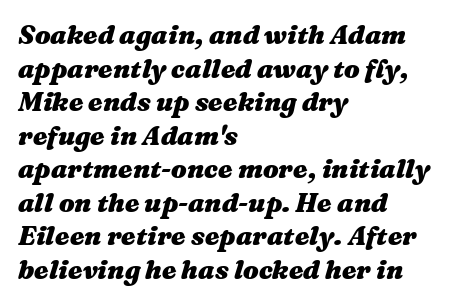
Notice how descenders clear the ascenders below comfortably — that's standard leading. Strong, thick strokes mark this as bold type. Layout note: lines flush left. A clean baseline with only descenders dipping below it.
